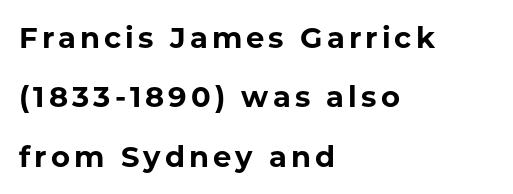
The image shows 29 px bold sans-serif type, upright; set left-aligned, loose line spacing (2.05x), not underlined; low stroke contrast and a medium x-height.
